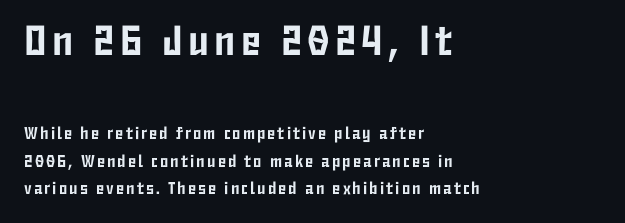
{"serif": "no", "italic": "no", "width": "condensed", "stroke_contrast": "low", "x_height": "medium", "monospaced": "no", "underline": "no", "align": "left", "line_spacing": "normal", "line_spacing_ratio": 1.63, "larger_block": "first", "size_ratio": 2.47, "glyph_px": 42}
